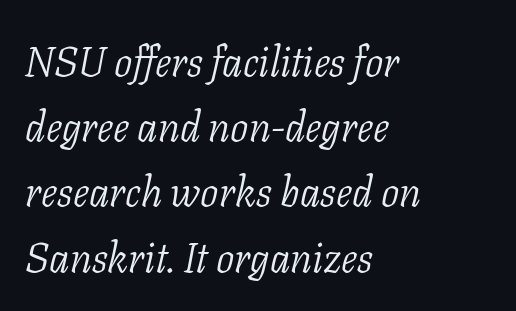
{"serif": "yes", "italic": "yes", "lean": "right", "slant_degrees": 11, "bold": "no", "weight": "light", "width": "normal", "stroke_contrast": "low", "x_height": "medium", "monospaced": "no", "underline": "no", "align": "left", "line_spacing": "normal", "line_spacing_ratio": 1.59, "letter_spacing": "normal", "letter_spacing_em": 0.0, "glyph_px": 41}
